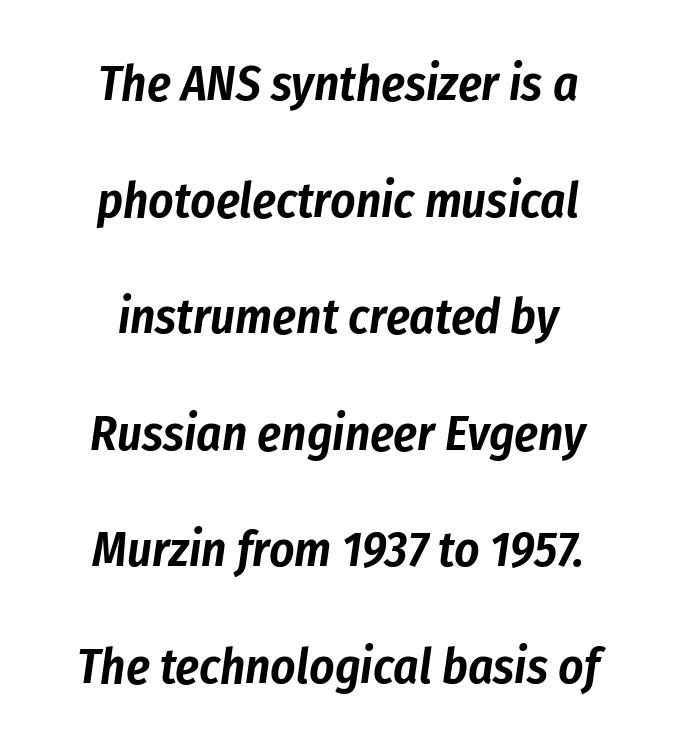
The tracking reads as untouched default to a designer's eye. Clear beneath every line of the passage. This sample has the flowing, uneven cadence of proportional lettering. The lettering tilts uniformly, giving the passage an italic look. In CSS terms this would be text-align: center.
